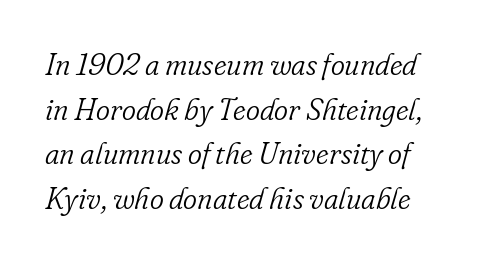
The image shows 30 px light serif type, italic (leaning right); set normal line spacing (1.49x), normal letter spacing, not underlined; low stroke contrast and a small x-height.
